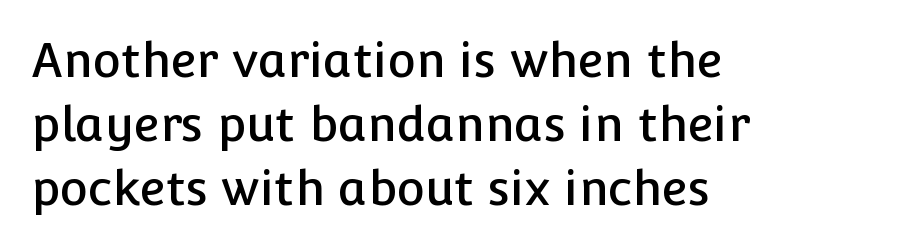
{"serif": "no", "italic": "no", "width": "normal", "stroke_contrast": "low", "x_height": "medium", "monospaced": "no", "underline": "no", "align": "left", "line_spacing": "normal", "line_spacing_ratio": 1.33, "letter_spacing": "normal", "letter_spacing_em": 0.0, "glyph_px": 48}
